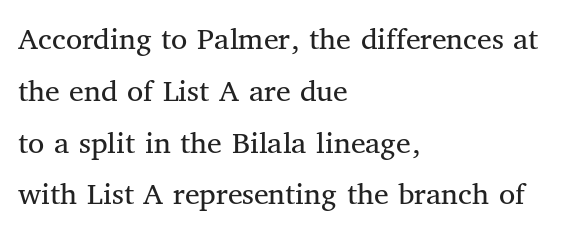
The image shows 33 px regular-weight serif type, upright; set left-aligned, normal line spacing (1.57x), normal letter spacing, not underlined; medium stroke contrast and a medium x-height.
